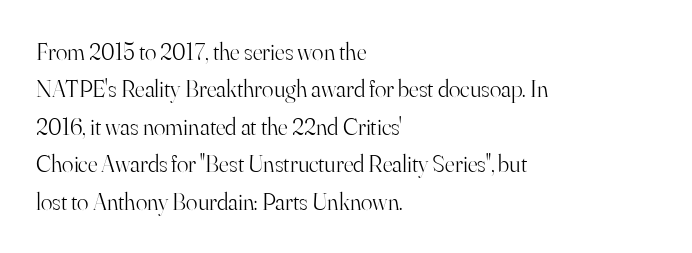
Evenly set lines give the paragraph a standard silhouette. Here the glyphs are tracked normally, forming tight word shapes. Rule under the text: the space is simply empty. Italic? Not at all — the glyphs are vertical. These glyphs show unthickened strokes, regular width or finer.
